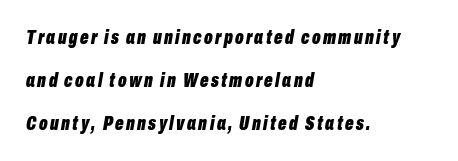
Q: Is the text bold? A: Yes.
Q: Is the text italic (slanted)? A: Yes, it leans right by about 10 degrees.
Q: Is the text underlined? A: No.
Q: How is the paragraph aligned? A: Left-aligned.
Q: Is the spacing between lines tight, normal or loose? A: Loose.
